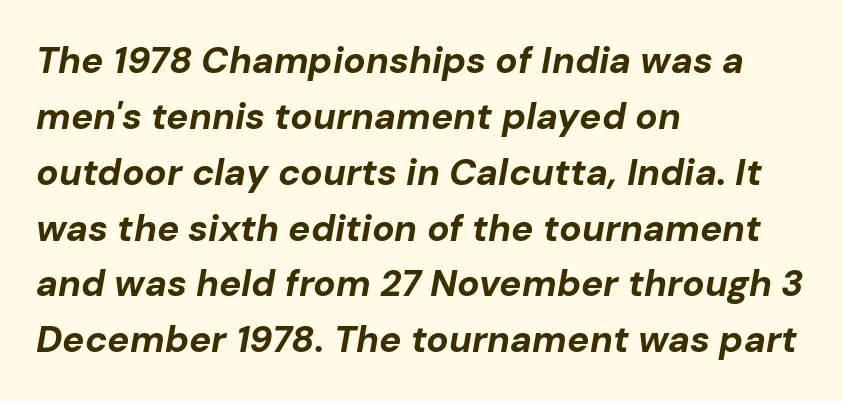
Baseline-to-baseline distance is the conventional proportion of letter height. The lines are quadded left. The passage shown is emphatically bold. The space beneath each line is pristine and unruled. Spacing verdict: proportional, widths tailored to each character. The gaps between neighbouring characters are ordinary and unremarkable.
